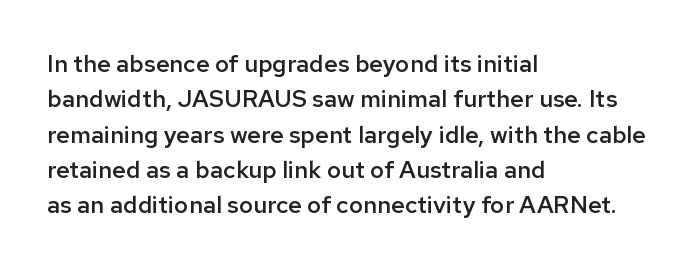
{"italic": "no", "bold": "semi", "underline": "no", "align": "left", "line_spacing": "normal", "line_spacing_ratio": 1.47, "letter_spacing": "normal", "letter_spacing_em": 0.0, "glyph_px": 24}
